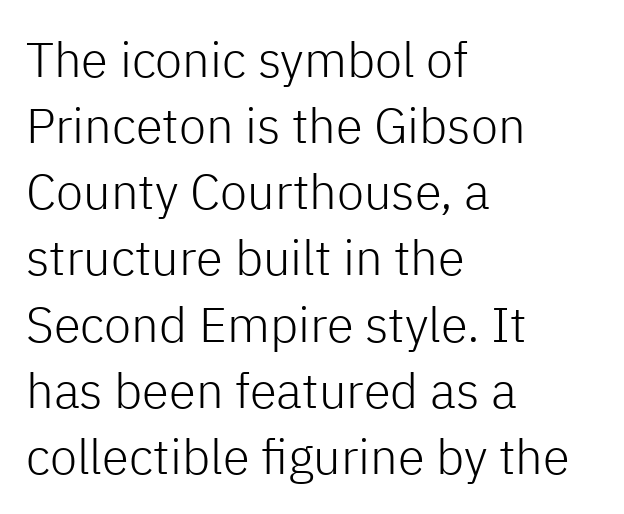
The image shows 49 px light sans-serif type, upright; set left-aligned, normal line spacing (1.35x), normal letter spacing, not underlined; low stroke contrast and a medium x-height.
